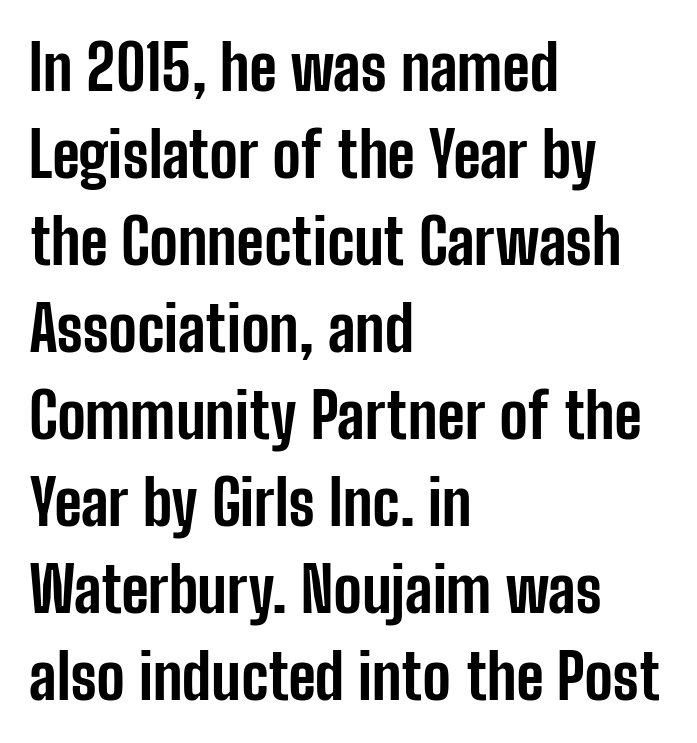
{"serif": "no", "italic": "no", "bold": "yes", "weight": "bold", "width": "condensed", "stroke_contrast": "low", "x_height": "medium", "monospaced": "no", "underline": "no", "align": "left", "line_spacing": "normal", "line_spacing_ratio": 1.38, "letter_spacing": "normal", "letter_spacing_em": 0.0, "glyph_px": 63}
